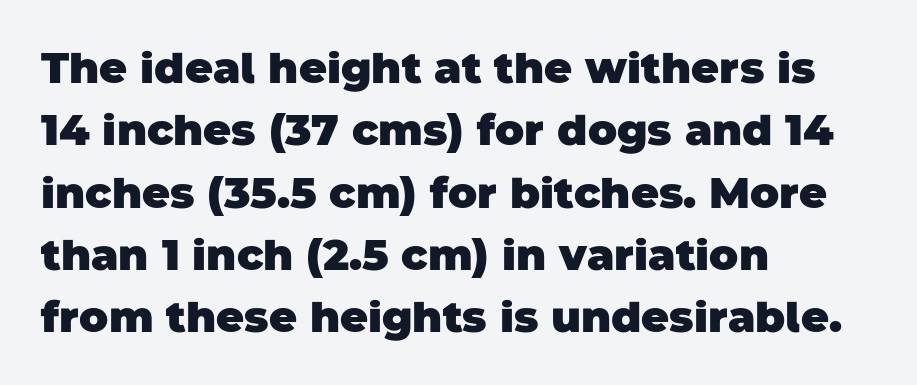
The image shows 43 px heavy sans-serif type; set left-aligned, normal line spacing (1.45x), normal letter spacing, not underlined; low stroke contrast and a large x-height.
